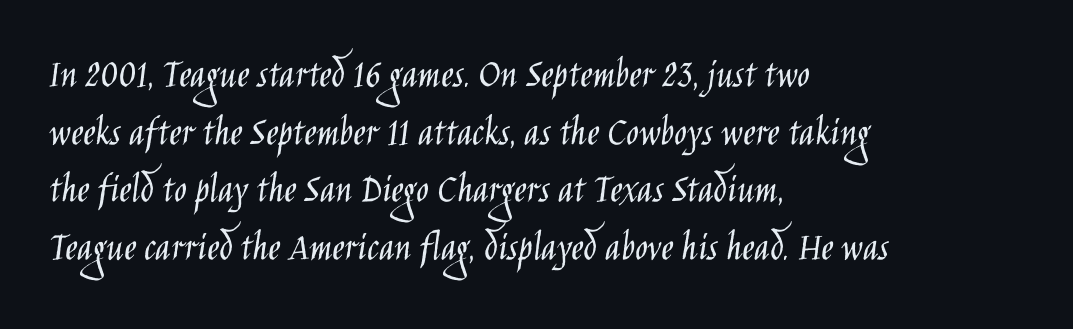
The paragraph has a hard left edge and a soft right edge. Stroke thickness stays within the range of a standard reading face or lighter. The rendering keeps characters at their native spacing. The lines sit at an ordinary, default distance from one another. This sample uses a sans-serif face.
